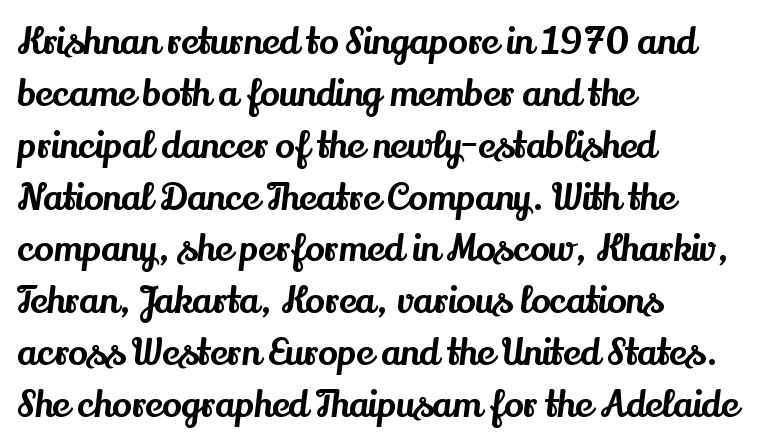
{"serif": "yes", "width": "normal", "stroke_contrast": "medium", "x_height": "small", "monospaced": "no", "underline": "no", "align": "left", "line_spacing": "normal", "line_spacing_ratio": 1.44, "letter_spacing": "normal", "letter_spacing_em": 0.0, "glyph_px": 36}
